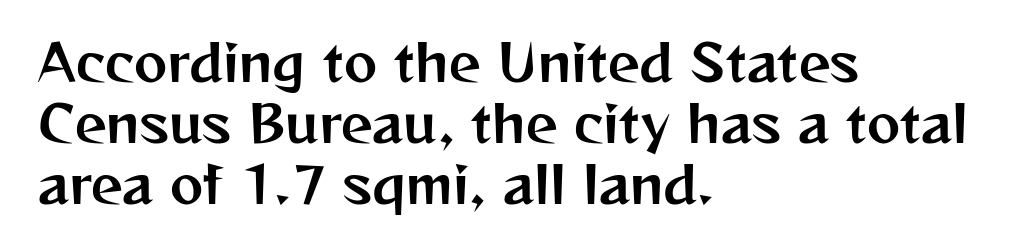
The image shows 50 px sans-serif type, upright; set left-aligned, line spacing 1.22x, normal letter spacing, not underlined; medium stroke contrast and a medium x-height.
